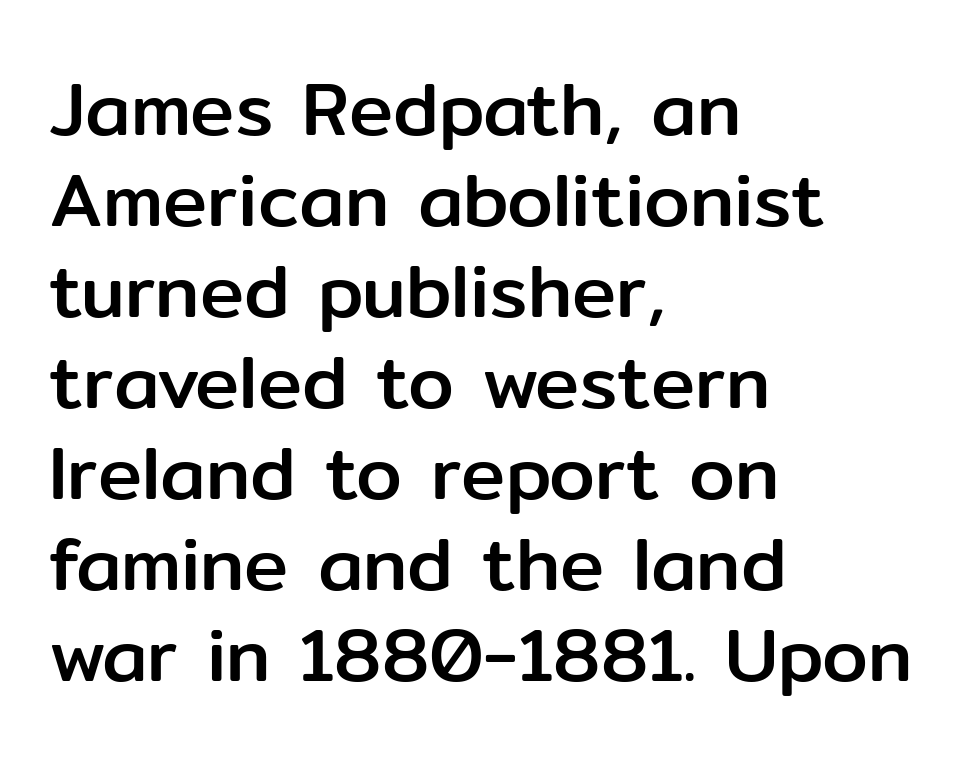
{"serif": "no", "italic": "no", "width": "normal", "stroke_contrast": "low", "x_height": "medium", "monospaced": "no", "underline": "no", "align": "left", "line_spacing_ratio": 1.23, "letter_spacing": "normal", "letter_spacing_em": 0.0, "glyph_px": 74}
